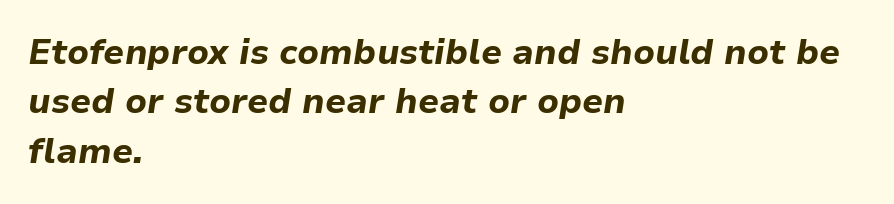
Q: Is the text bold? A: Yes.
Q: Is the text italic (slanted)? A: Yes, it leans right by about 9 degrees.
Q: Is the text underlined? A: No.
Q: How is the paragraph aligned? A: Left-aligned.
Q: Is the spacing between letters normal or unusually wide? A: Normal.
Q: Is the spacing between lines tight, normal or loose? A: Normal.
Q: Width (condensed, normal, or wide)? A: Normal.
Q: Stroke contrast? A: Low.
Q: x-height? A: Medium.
Q: Monospaced? A: No.
